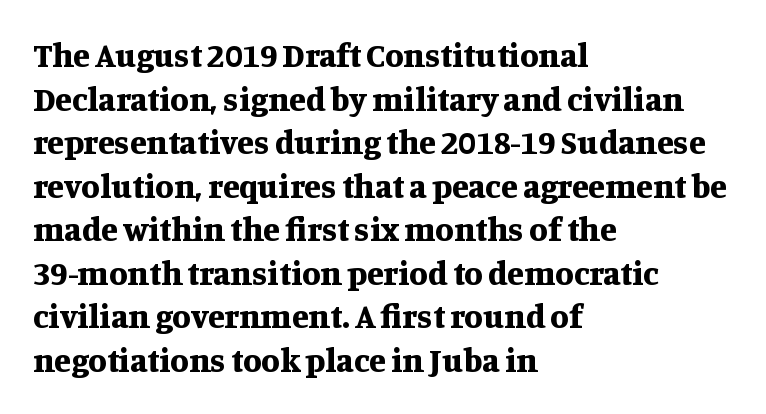
Q: Is the text bold? A: Yes.
Q: Is the text italic (slanted)? A: No, it is upright.
Q: Is the typeface a serif or a sans-serif typeface? A: Serif.
Q: Is the text underlined? A: No.
Q: How is the paragraph aligned? A: Left-aligned.
Q: Is the spacing between letters normal or unusually wide? A: Normal.
Q: Is the spacing between lines tight, normal or loose? A: Normal.
Q: Width (condensed, normal, or wide)? A: Normal.
Q: Stroke contrast? A: Medium.
Q: x-height? A: Large.
Q: Monospaced? A: No.
